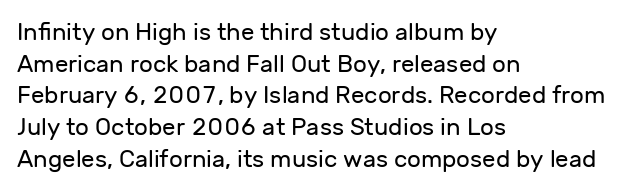
Q: Is the text bold? A: No.
Q: Is the text italic (slanted)? A: No, it is upright.
Q: Is the text underlined? A: No.
Q: How is the paragraph aligned? A: Left-aligned.
Q: Is the spacing between letters normal or unusually wide? A: Normal.
Q: Is the spacing between lines tight, normal or loose? A: Normal.
